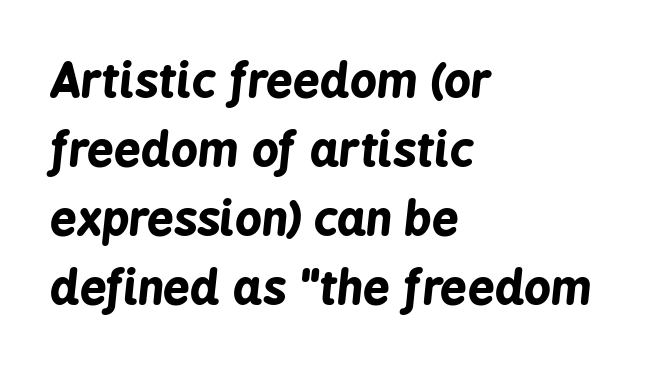
The image shows 47 px bold, condensed type, italic (leaning right); set left-aligned, normal line spacing (1.47x), normal letter spacing, not underlined; low stroke contrast and a medium x-height.
